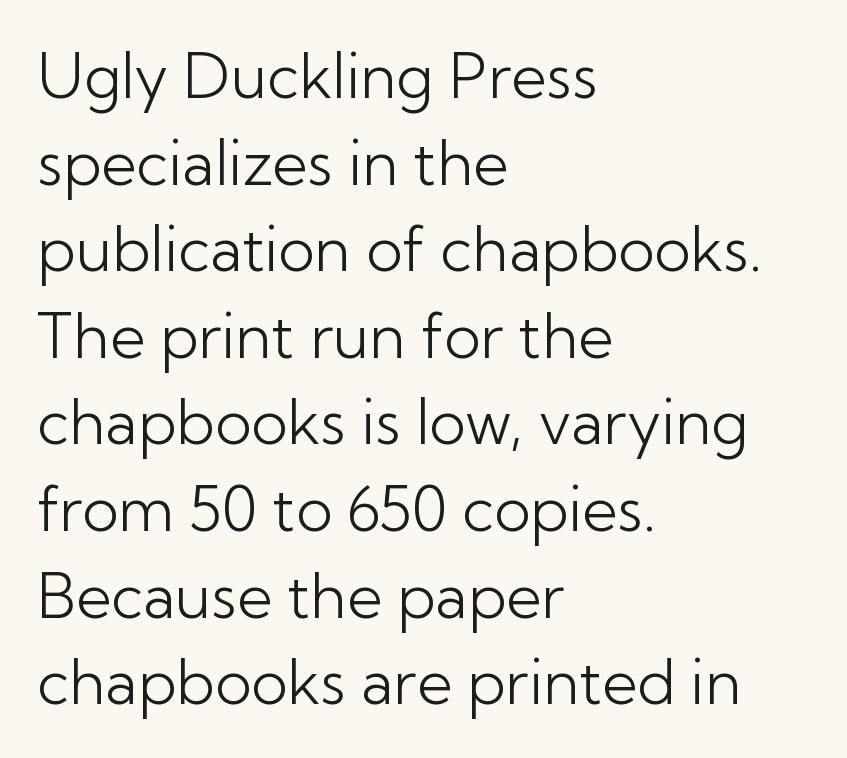
Note the varied advance widths — an 'i' is clearly narrower than an 'm'. The font sits on the lighter half of the weight spectrum, regular included. Characters follow at the spacing the type designer built in. Check under the words: just untouched page.
